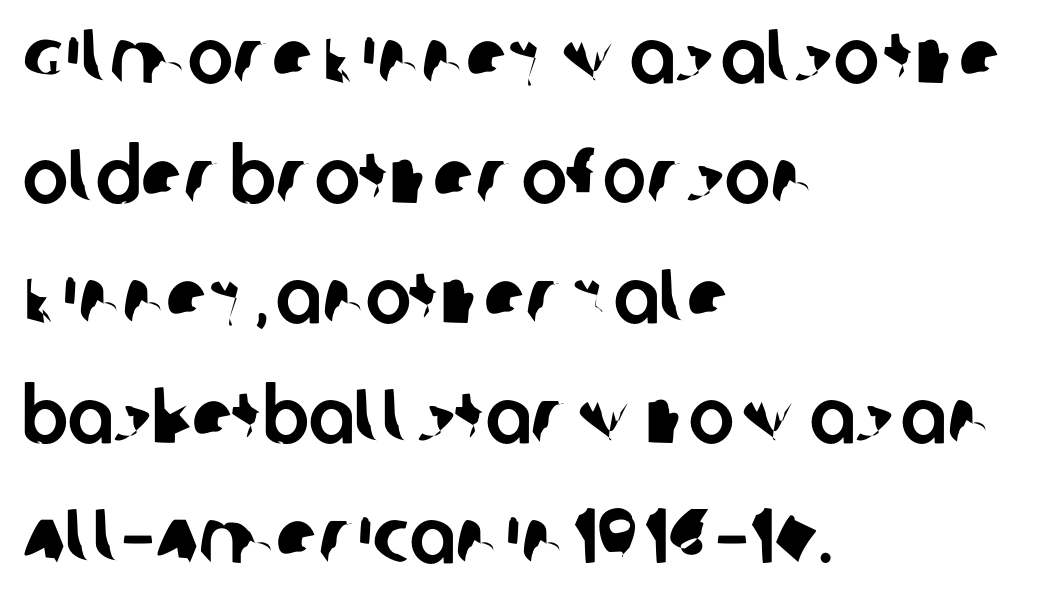
Which margin do the lines hug? The left one — the right edge is uneven. Looks like regular typesetting: each glyph gets only the width it needs. Nobody drew a line under any word here. The face used here is a sans, in the tradition of grotesques and geometrics.
